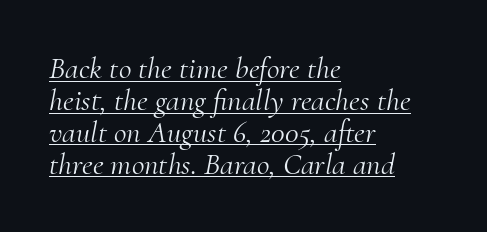
{"serif": "yes", "italic": "yes", "lean": "right", "slant_degrees": 10, "bold": "no", "weight": "light", "width": "normal", "stroke_contrast": "medium", "x_height": "small", "monospaced": "no", "underline": "yes", "align": "left", "line_spacing": "tight", "line_spacing_ratio": 1.03, "letter_spacing": "normal", "letter_spacing_em": 0.0, "glyph_px": 31}
